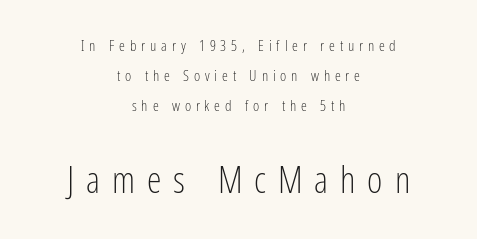
Each letter keeps its own natural width here, so spacing adapts to shape. Compare the two chunks: the lower has the greater cap height. This is the regular roman posture of the typeface. Descenders are the only things crossing below the line. Vertical spacing — loose. Font category for this specimen: sans-serif.
